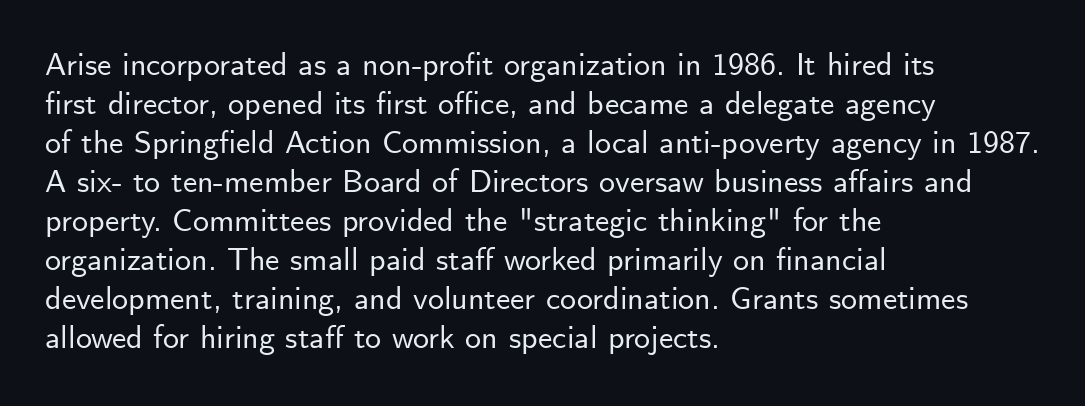
Each line starts at the same left margin while the right side varies. Every character sits straight up, as roman type does. The specimen omits any rule beneath the text block's lines. Varying glyph widths throughout — classic text-font behaviour.
